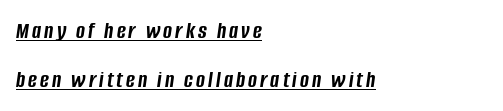
The lettering tilts uniformly, giving the passage an italic look. The lines are quadded left. Is there an underline? Yes — a line sits under the letters. Baseline-to-baseline distance is far greater than the letter height. These words are printed bold, with thick strokes throughout.
